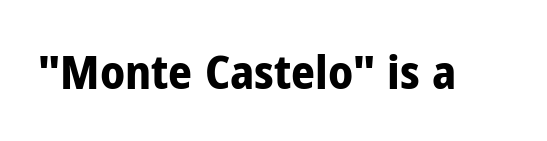
{"serif": "no", "italic": "no", "bold": "yes", "weight": "bold", "width": "condensed", "stroke_contrast": "low", "x_height": "medium", "monospaced": "no", "underline": "no", "letter_spacing": "normal", "letter_spacing_em": 0.0, "glyph_px": 47}
